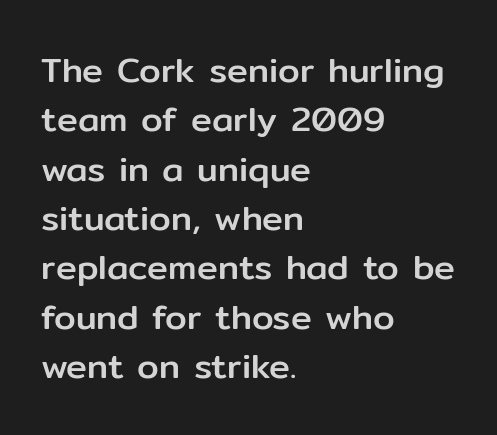
Q: Is the text italic (slanted)? A: No, it is upright.
Q: Is the typeface a serif or a sans-serif typeface? A: Sans-serif.
Q: Is the text underlined? A: No.
Q: How is the paragraph aligned? A: Left-aligned.
Q: Is the spacing between letters normal or unusually wide? A: Normal.
Q: Is the spacing between lines tight, normal or loose? A: Normal.
Q: Width (condensed, normal, or wide)? A: Normal.
Q: Stroke contrast? A: Low.
Q: x-height? A: Medium.
Q: Monospaced? A: No.
